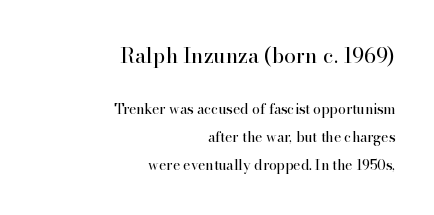
Horizontal bands of white between lines are thick stripes. Stems and bowls with no extra thickness — not bold. The rag falls on the left side of this text block. Honestly, there is no underline to notice here at all.
